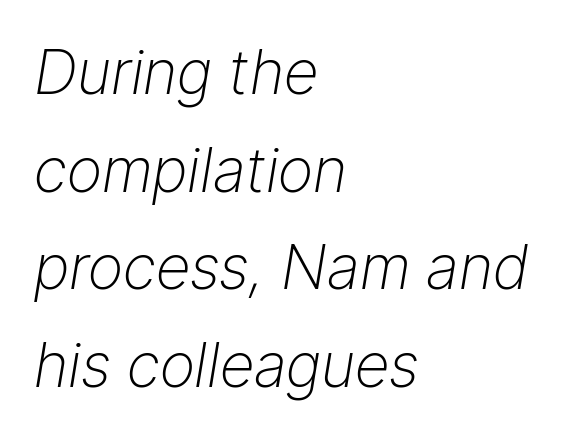
The image shows 61 px light type, italic (leaning right); set left-aligned, normal line spacing (1.6x), normal letter spacing, not underlined; low stroke contrast and a medium x-height.
